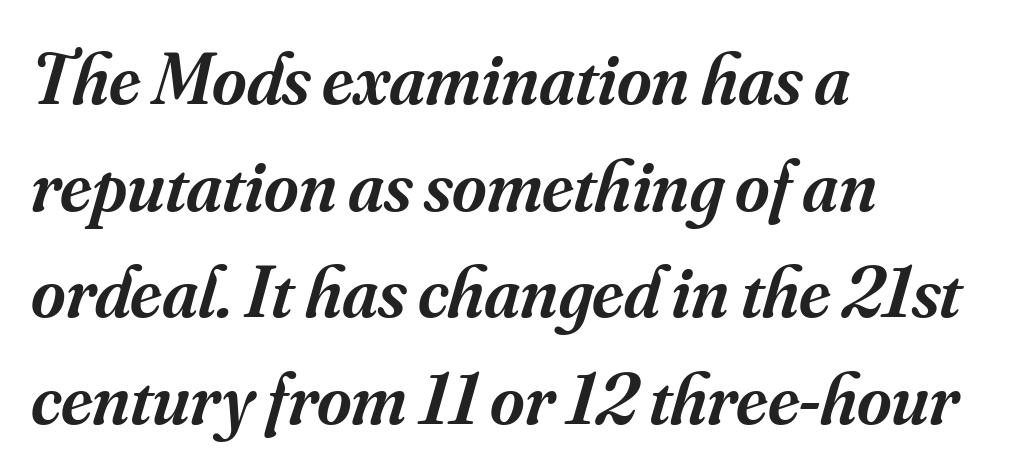
Q: Is the text bold? A: Semi-bold.
Q: Is the text italic (slanted)? A: Yes, it leans right by about 16 degrees.
Q: Is the typeface a serif or a sans-serif typeface? A: Serif.
Q: Is the text underlined? A: No.
Q: How is the paragraph aligned? A: Left-aligned.
Q: Is the spacing between letters normal or unusually wide? A: Normal.
Q: Is the spacing between lines tight, normal or loose? A: Normal.
Q: Width (condensed, normal, or wide)? A: Normal.
Q: Stroke contrast? A: Medium.
Q: x-height? A: Small.
Q: Monospaced? A: No.
